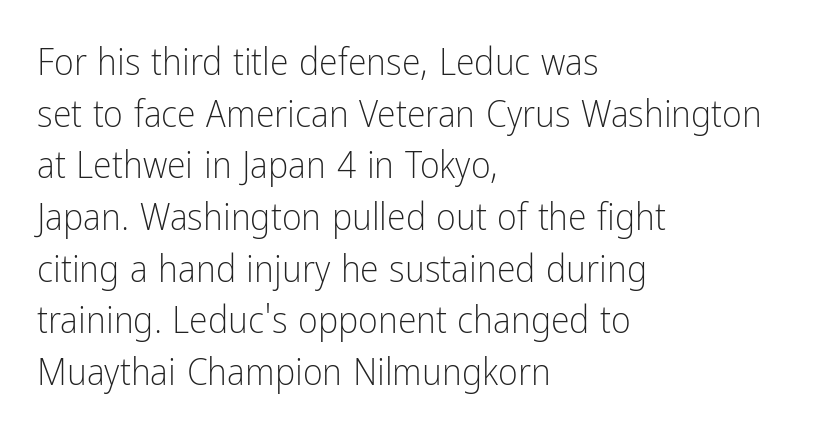
Q: Is the text bold? A: No.
Q: Is the text italic (slanted)? A: No, it is upright.
Q: Is the typeface a serif or a sans-serif typeface? A: Sans-serif.
Q: Is the text underlined? A: No.
Q: How is the paragraph aligned? A: Left-aligned.
Q: Is the spacing between letters normal or unusually wide? A: Normal.
Q: Is the spacing between lines tight, normal or loose? A: Normal.
Q: Width (condensed, normal, or wide)? A: Condensed.
Q: Stroke contrast? A: Low.
Q: x-height? A: Medium.
Q: Monospaced? A: No.
